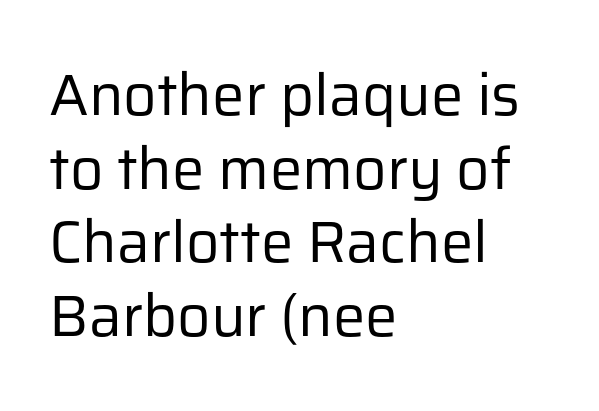
{"serif": "no", "italic": "no", "bold": "no", "weight": "regular", "width": "normal", "stroke_contrast": "low", "x_height": "medium", "monospaced": "no", "underline": "no", "align": "left", "line_spacing": "normal", "line_spacing_ratio": 1.27, "letter_spacing": "normal", "letter_spacing_em": 0.0, "glyph_px": 58}
